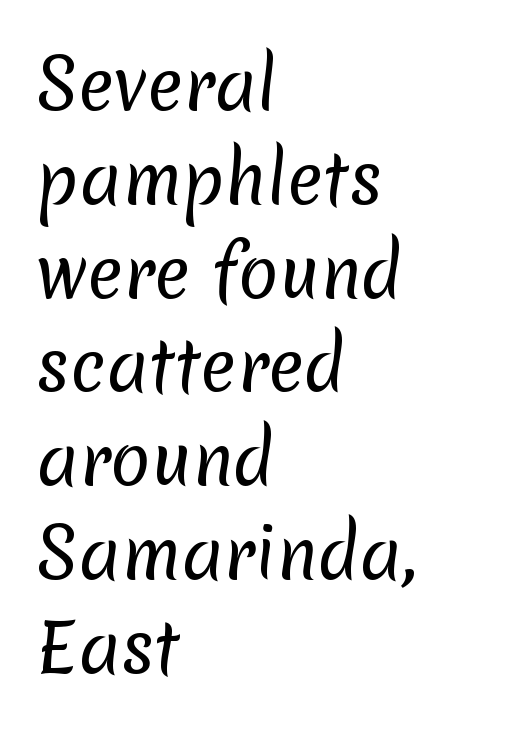
The image shows 67 px regular-weight sans-serif type; set left-aligned, normal line spacing (1.4x), normal letter spacing, not underlined; low stroke contrast and a medium x-height.
